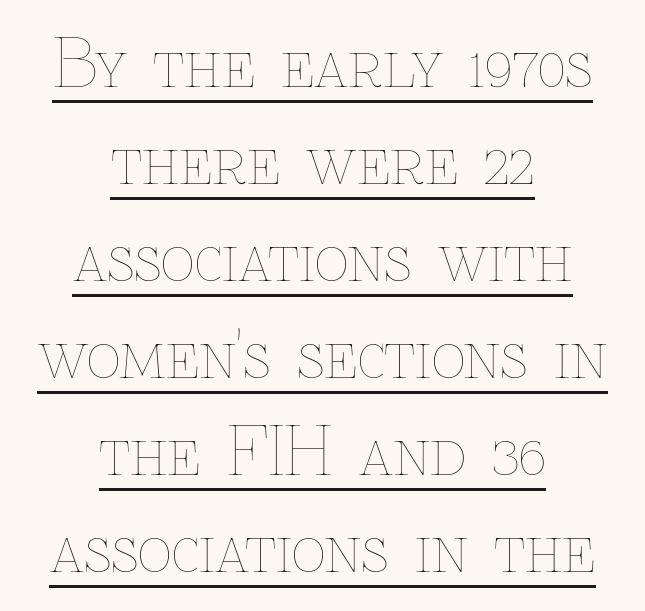
Here the designer chose a conventional face with non-uniform glyph widths. Looks like someone drew a line under every word here. These lines are centered, leaving both edges ragged. A typesetter would call this leading conventional body-copy spacing.
